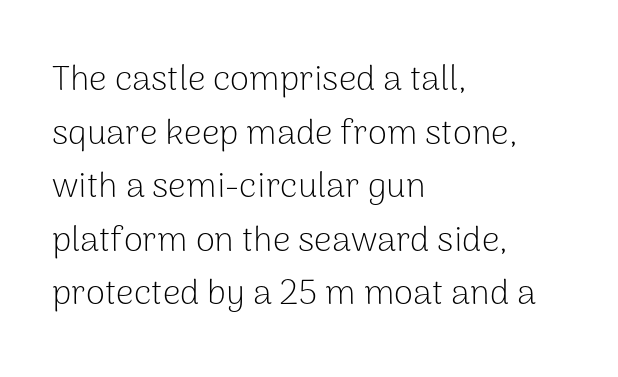
Q: Is the text bold? A: No.
Q: Is the text italic (slanted)? A: No, it is upright.
Q: Is the typeface a serif or a sans-serif typeface? A: Sans-serif.
Q: Is the text underlined? A: No.
Q: How is the paragraph aligned? A: Left-aligned.
Q: Is the spacing between letters normal or unusually wide? A: Normal.
Q: Is the spacing between lines tight, normal or loose? A: Normal.
Q: Width (condensed, normal, or wide)? A: Normal.
Q: Stroke contrast? A: Low.
Q: x-height? A: Medium.
Q: Monospaced? A: No.
